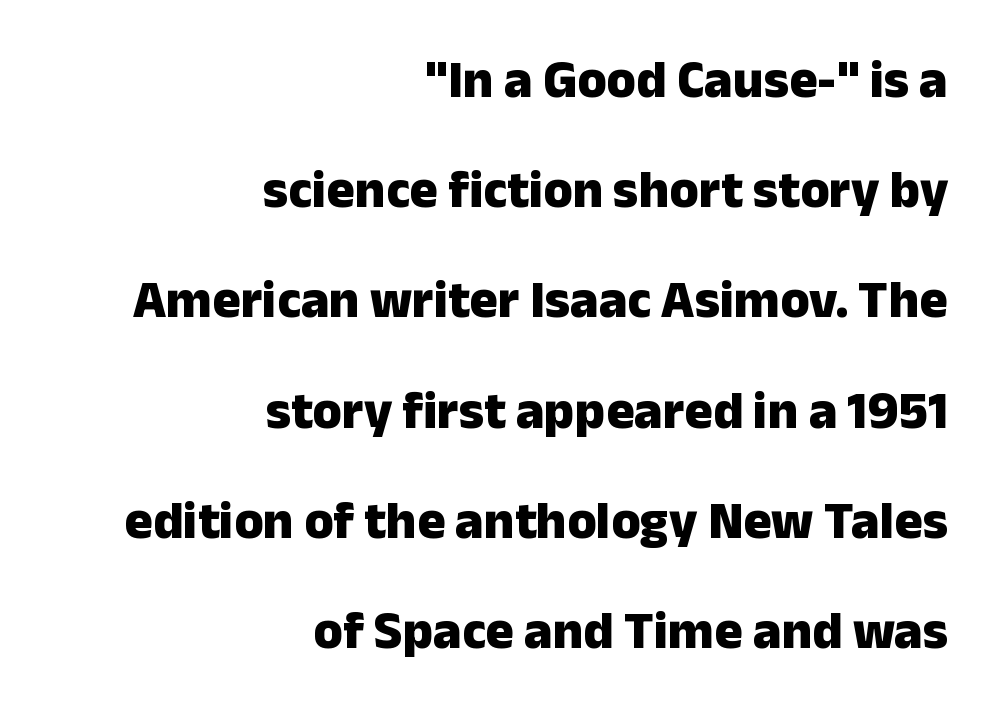
{"serif": "no", "italic": "no", "bold": "yes", "weight": "heavy", "width": "normal", "stroke_contrast": "low", "x_height": "medium", "monospaced": "no", "underline": "no", "align": "right", "line_spacing": "loose", "line_spacing_ratio": 2.08, "letter_spacing": "normal", "letter_spacing_em": 0.0, "glyph_px": 53}
